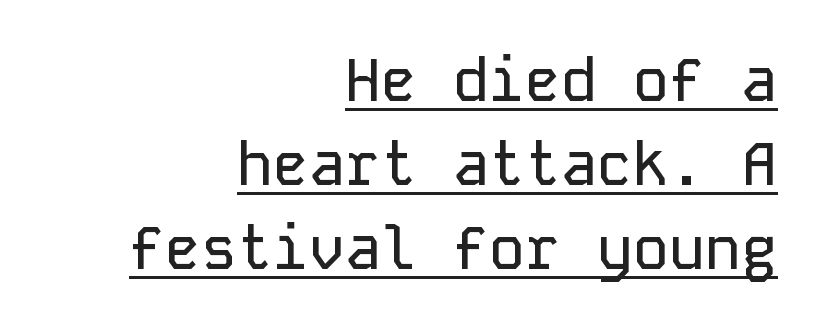
Q: Is the text italic (slanted)? A: No, it is upright.
Q: Is the typeface a serif or a sans-serif typeface? A: Sans-serif.
Q: Is the text underlined? A: Yes.
Q: How is the paragraph aligned? A: Right-aligned.
Q: Is the spacing between letters normal or unusually wide? A: Normal.
Q: Is the spacing between lines tight, normal or loose? A: Normal.
Q: Width (condensed, normal, or wide)? A: Normal.
Q: Stroke contrast? A: Low.
Q: x-height? A: Medium.
Q: Monospaced? A: Yes.
